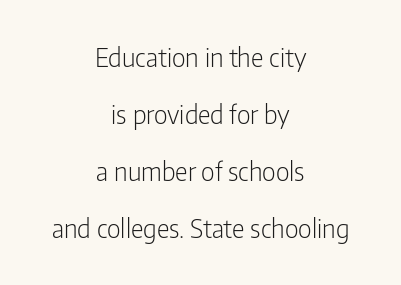
Compared with typical paragraphs, the rows here are farther apart. Honestly, there is no underline to notice here at all. Ordinary non-slanted type is in use. Stroke thickness stays within the range of a standard reading face or lighter.
